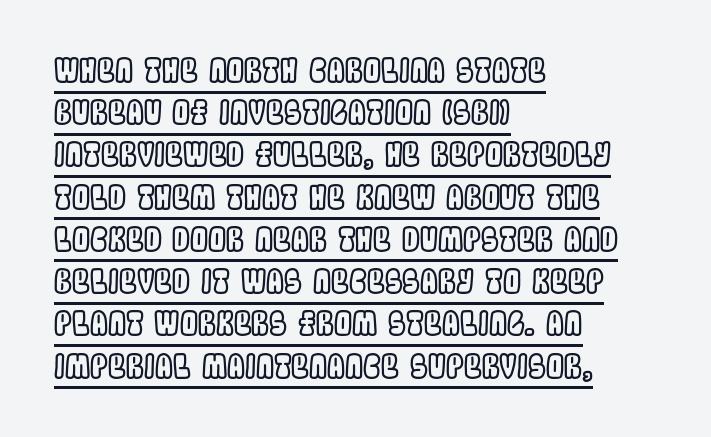
{"italic": "no", "width": "condensed", "x_height": "large", "monospaced": "no", "underline": "yes", "align": "left", "line_spacing": "normal", "line_spacing_ratio": 1.32, "letter_spacing": "normal", "letter_spacing_em": 0.0, "glyph_px": 32}
